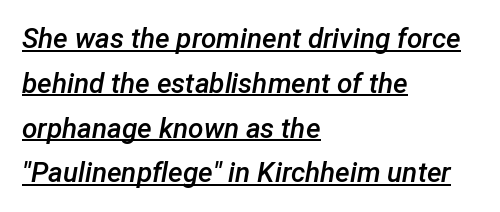
{"italic": "yes", "lean": "right", "slant_degrees": 12, "bold": "semi", "weight": "semibold", "width": "normal", "stroke_contrast": "low", "x_height": "medium", "monospaced": "no", "underline": "yes", "align": "left", "line_spacing": "normal", "line_spacing_ratio": 1.6, "letter_spacing": "normal", "letter_spacing_em": 0.0, "glyph_px": 28}
